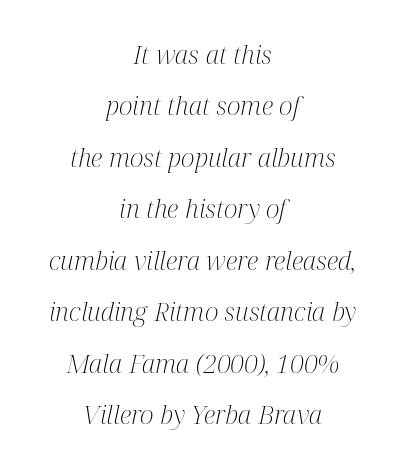
{"italic": "yes", "lean": "right", "slant_degrees": 12, "bold": "no", "underline": "no", "align": "center", "line_spacing": "loose", "line_spacing_ratio": 1.98, "letter_spacing": "normal", "letter_spacing_em": 0.0, "glyph_px": 26}
